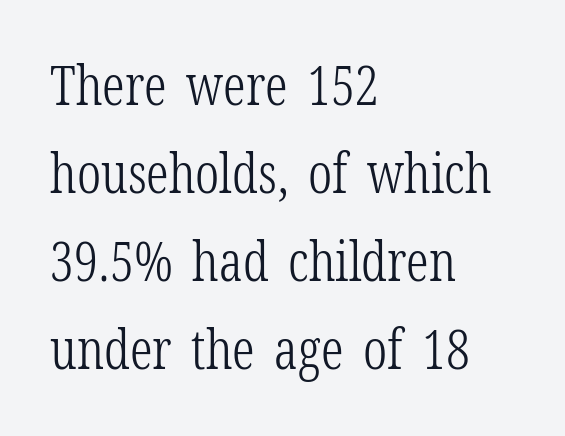
Q: Is the text bold? A: No.
Q: Is the text italic (slanted)? A: No, it is upright.
Q: Is the typeface a serif or a sans-serif typeface? A: Serif.
Q: Is the text underlined? A: No.
Q: How is the paragraph aligned? A: Left-aligned.
Q: Is the spacing between letters normal or unusually wide? A: Normal.
Q: Is the spacing between lines tight, normal or loose? A: Normal.
Q: Width (condensed, normal, or wide)? A: Condensed.
Q: Stroke contrast? A: Low.
Q: x-height? A: Medium.
Q: Monospaced? A: No.
